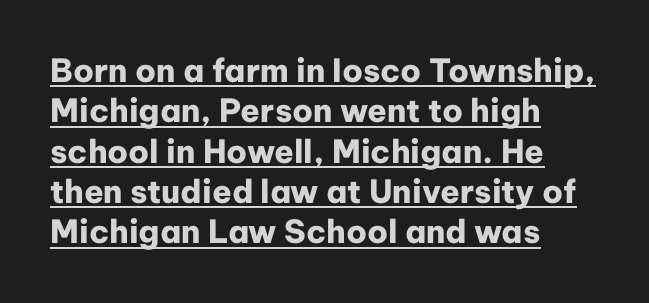
The image shows 32 px heavy sans-serif type, upright; set left-aligned, normal line spacing (1.26x), normal letter spacing, underlined; low stroke contrast and a medium x-height.
